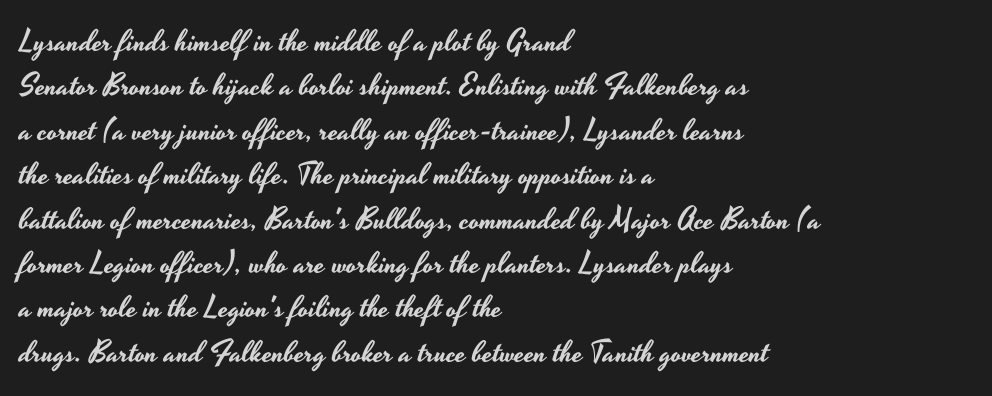
Where is the straight margin? On the left. This sample keeps an unexceptional amount of space between lines. Plain, unruled lines of type. Examine the stroke ends and you'll find no serifs. How are the letters spaced? Ordinarily, with no added tracking.
